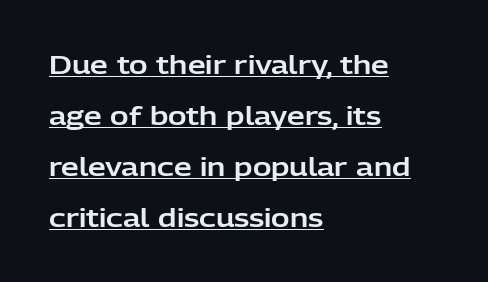
The image shows 25 px text type, upright; set left-aligned, loose line spacing (2.04x), normal letter spacing, underlined.
